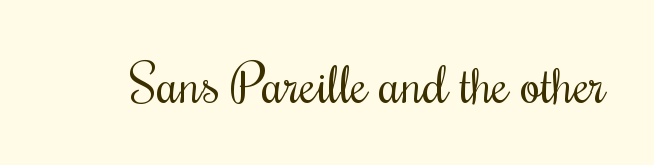
Each stroke keeps to a modest, everyday thickness or less. The line texture is even and compact thanks to regular tracking. Varying glyph widths throughout — classic text-font behaviour. Small tapered or slab feet sit at the stroke ends, so this counts as serif.
